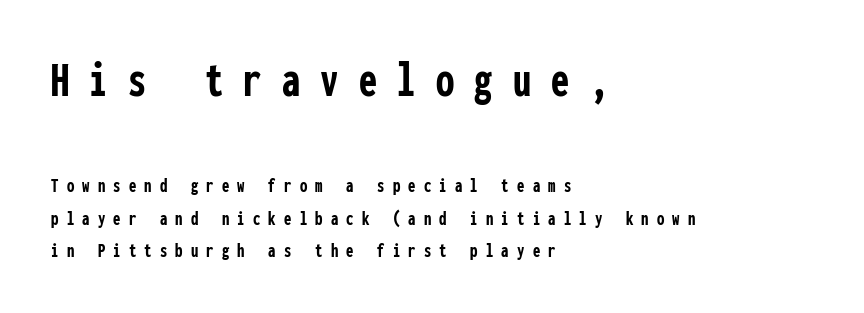
The image shows 52 px semibold, condensed sans-serif type, upright, monospaced; set left-aligned, normal line spacing (1.55x), unusually wide letter spacing (+0.39 em), not underlined; the first (top) block is 2.48x larger; low stroke contrast and a medium x-height.
